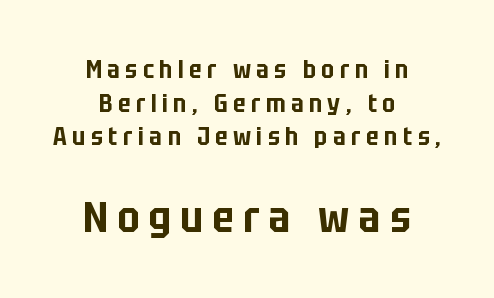
Q: Is the text italic (slanted)? A: No, it is upright.
Q: Is the typeface a serif or a sans-serif typeface? A: Sans-serif.
Q: Is the text underlined? A: No.
Q: How is the paragraph aligned? A: Centered.
Q: Is the spacing between letters normal or unusually wide? A: Unusually wide.
Q: Is the spacing between lines tight, normal or loose? A: Normal.
Q: Which block of text is set in a larger size, the first (top) or the second (bottom)? A: The second (bottom) one.
Q: Width (condensed, normal, or wide)? A: Condensed.
Q: Stroke contrast? A: Low.
Q: x-height? A: Large.
Q: Monospaced? A: No.
